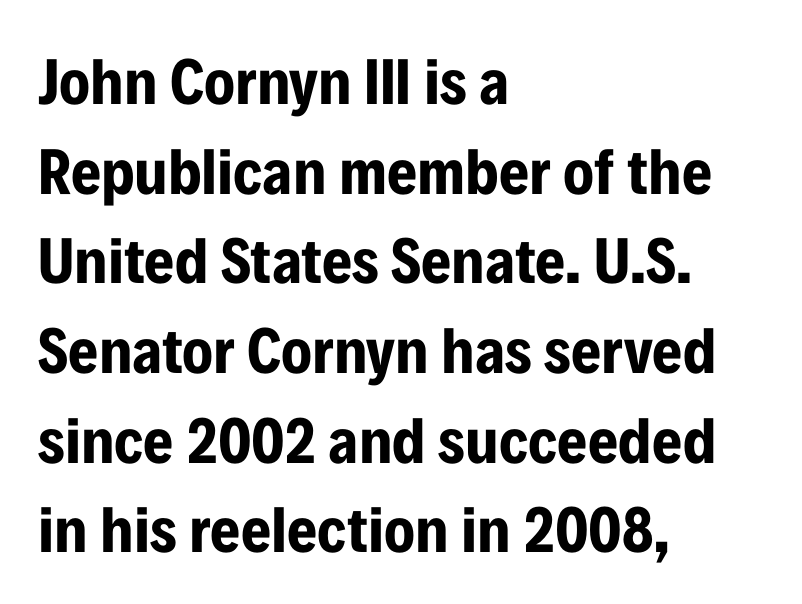
The image shows 65 px bold, condensed sans-serif type, upright; set left-aligned, normal line spacing (1.38x), normal letter spacing, not underlined; low stroke contrast and a medium x-height.
